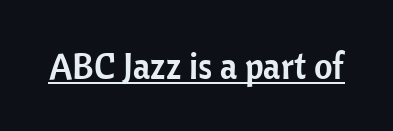
Q: Is the text italic (slanted)? A: No, it is upright.
Q: Is the typeface a serif or a sans-serif typeface? A: Sans-serif.
Q: Is the text underlined? A: Yes.
Q: Is the spacing between letters normal or unusually wide? A: Normal.
Q: Width (condensed, normal, or wide)? A: Normal.
Q: Stroke contrast? A: Low.
Q: x-height? A: Medium.
Q: Monospaced? A: No.
